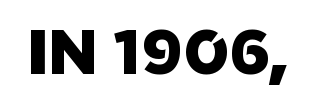
Nobody drew a line under any word here. Looks like regular typesetting: each glyph gets only the width it needs. What kind of face is this? One without serifs — a sans. Students, note that the glyphs here touch the page at normal intervals.
